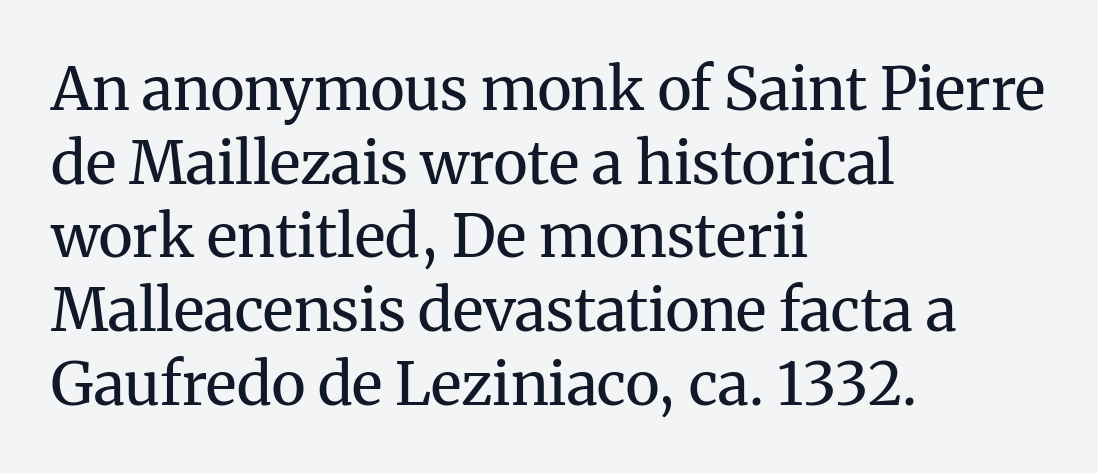
{"serif": "yes", "italic": "no", "bold": "no", "weight": "regular", "width": "normal", "stroke_contrast": "medium", "x_height": "medium", "monospaced": "no", "underline": "no", "align": "left", "line_spacing": "normal", "line_spacing_ratio": 1.25, "letter_spacing": "normal", "letter_spacing_em": 0.0, "glyph_px": 59}
